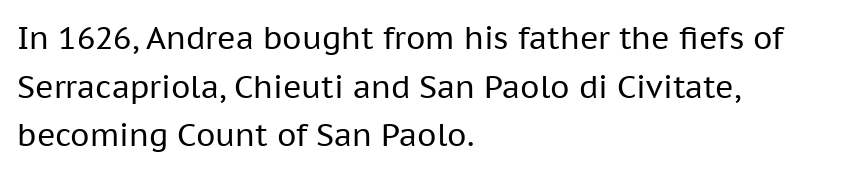
Q: Is the text bold? A: No.
Q: Is the text italic (slanted)? A: No, it is upright.
Q: Is the typeface a serif or a sans-serif typeface? A: Sans-serif.
Q: Is the text underlined? A: No.
Q: How is the paragraph aligned? A: Left-aligned.
Q: Is the spacing between letters normal or unusually wide? A: Normal.
Q: Is the spacing between lines tight, normal or loose? A: Normal.
Q: Width (condensed, normal, or wide)? A: Normal.
Q: Stroke contrast? A: Low.
Q: x-height? A: Medium.
Q: Monospaced? A: No.
